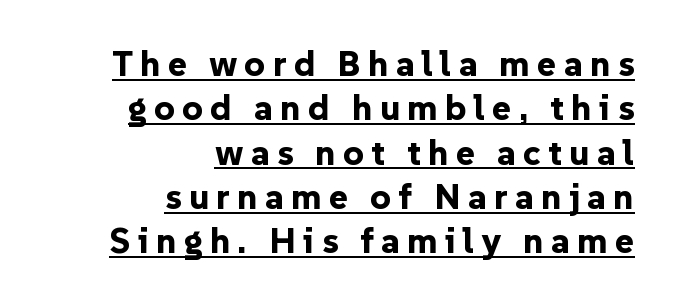
{"serif": "no", "italic": "no", "bold": "yes", "weight": "bold", "width": "normal", "stroke_contrast": "low", "x_height": "medium", "monospaced": "no", "underline": "yes", "align": "right", "line_spacing_ratio": 1.23, "letter_spacing": "wide", "letter_spacing_em": 0.2, "glyph_px": 36}
